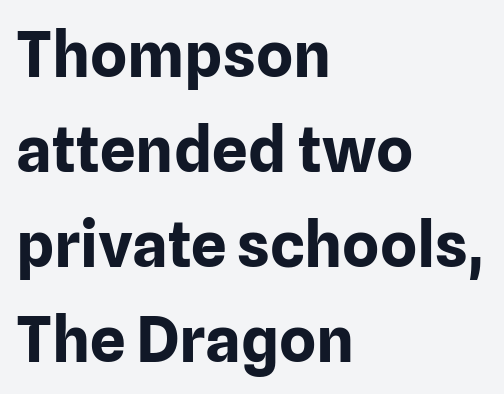
The image shows 63 px bold sans-serif type, upright; set left-aligned, normal line spacing (1.51x), normal letter spacing, not underlined; low stroke contrast and a medium x-height.
